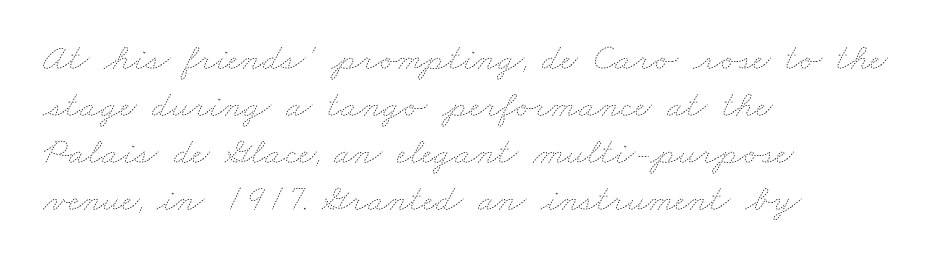
The image shows 38 px thin, wide type; set left-aligned, line spacing 1.24x, normal letter spacing, not underlined; low stroke contrast and a small x-height.
